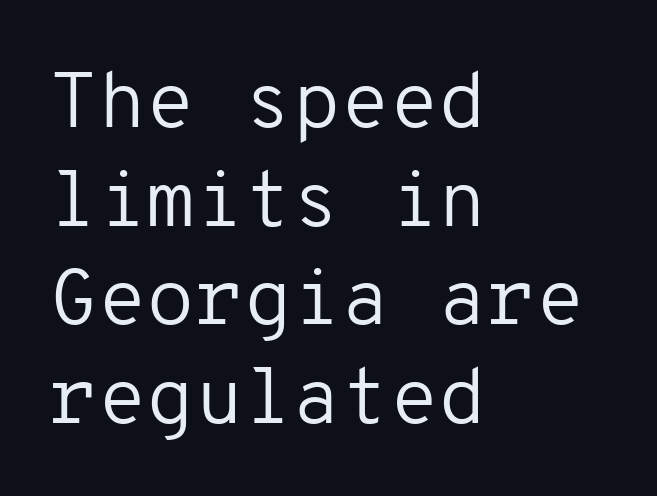
{"serif": "no", "italic": "no", "bold": "no", "weight": "regular", "width": "normal", "stroke_contrast": "low", "x_height": "medium", "monospaced": "yes", "underline": "no", "align": "left", "line_spacing": "normal", "line_spacing_ratio": 1.25, "letter_spacing": "normal", "letter_spacing_em": 0.0, "glyph_px": 79}
